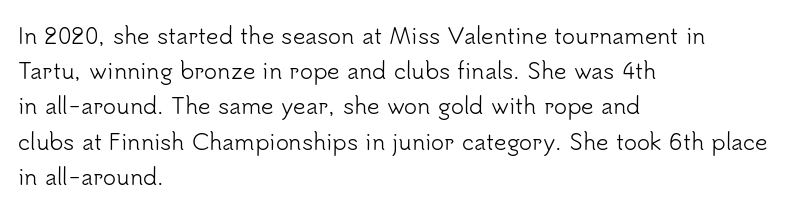
The image shows 22 px text type, upright; set left-aligned, normal line spacing (1.6x), normal letter spacing, not underlined.
